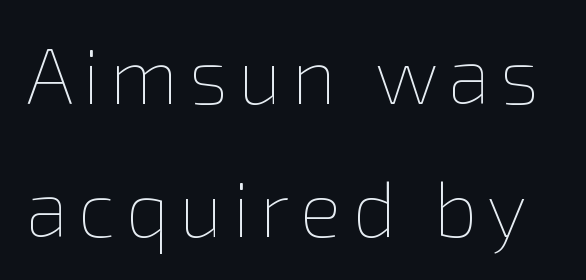
Nope, not italic — everything's standing straight. Type without underlining. Is this a fixed-width face? No — the glyphs have proportional, varying widths. Weight: regular or lighter.
